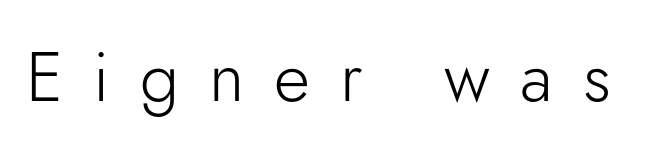
The image shows 70 px light sans-serif type, upright; set unusually wide letter spacing (+0.43 em), not underlined; low stroke contrast and a small x-height.
